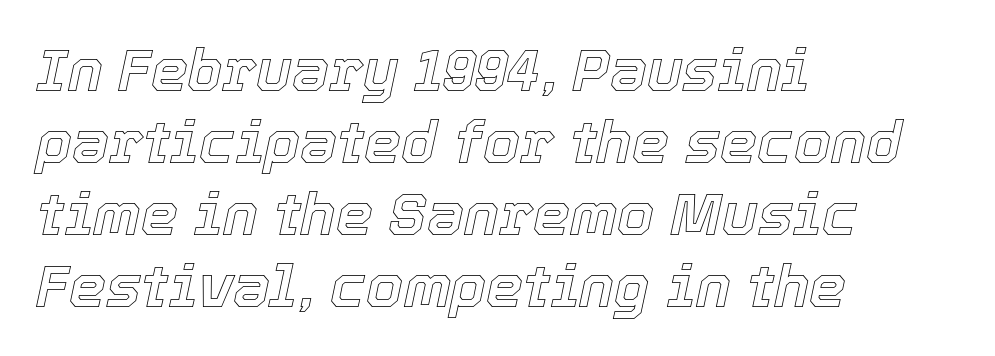
{"italic": "yes", "lean": "right", "slant_degrees": 12, "width": "normal", "x_height": "medium", "monospaced": "no", "underline": "no", "align": "left", "line_spacing_ratio": 1.22, "letter_spacing": "normal", "letter_spacing_em": 0.0, "glyph_px": 59}
